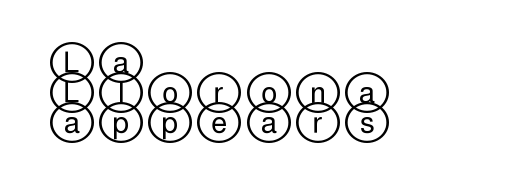
{"italic": "no", "width": "wide", "x_height": "large", "underline": "no", "align": "left", "line_spacing": "tight", "line_spacing_ratio": 1.04, "glyph_px": 29}
